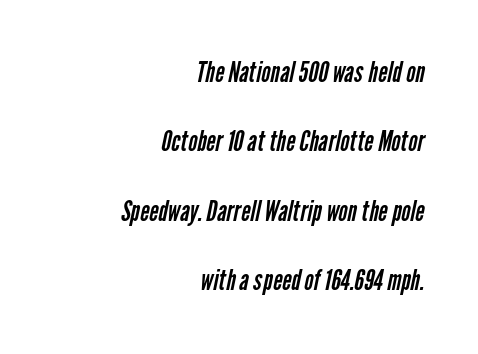
Spacing verdict: proportional, widths tailored to each character. The face used here is a sans, in the tradition of grotesques and geometrics. Notice how the passage keeps a crisp vertical edge on the right only. Glance below the letters and you will spot only blank space.
